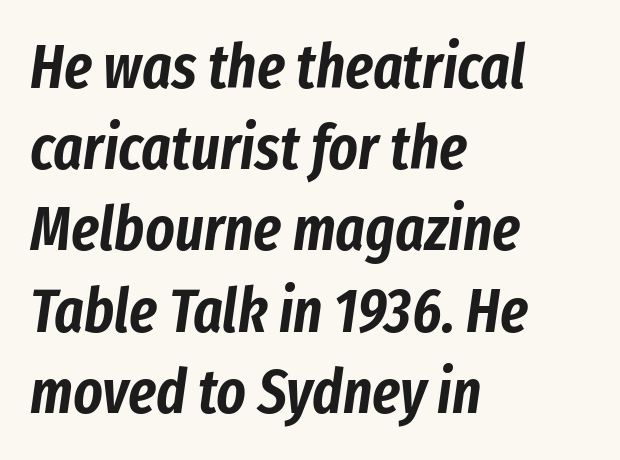
The image shows 62 px condensed type, italic (leaning right); set left-aligned, normal line spacing (1.31x), normal letter spacing, not underlined; low stroke contrast and a medium x-height.
